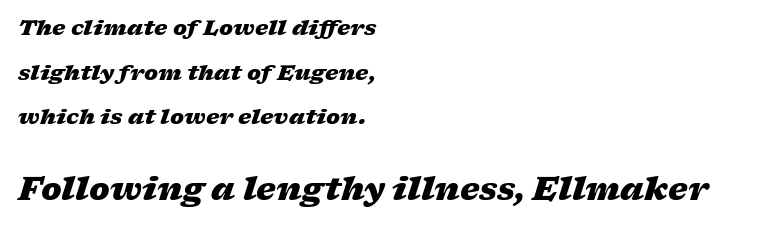
Nobody touched the tracking dial on this one. The paragraph has a hard left edge and a soft right edge. Proportional: the letters do not fall into vertical columns. Here the second block reads like a headline and the first like body copy. The face used here has a pronounced slope to its letters. This block would shrink considerably if given ordinary leading; it's expanded now.
